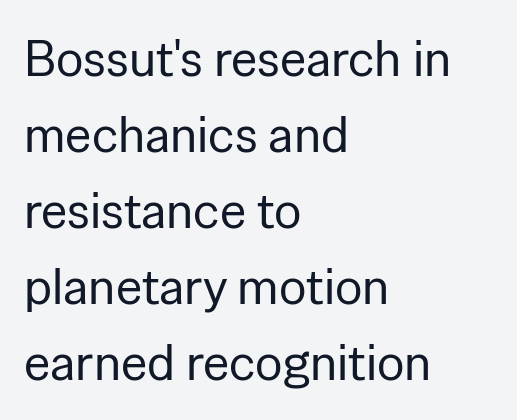
The image shows 51 px regular-weight sans-serif type, upright; set left-aligned, normal line spacing (1.49x), normal letter spacing, not underlined; low stroke contrast and a medium x-height.
